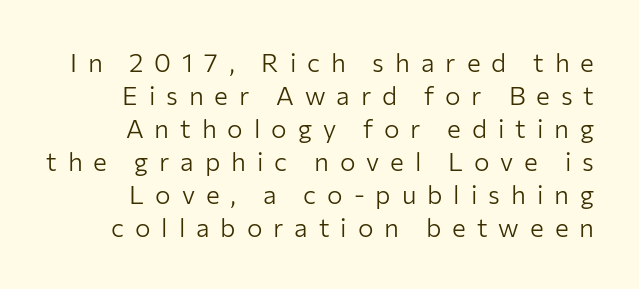
Q: Is the text bold? A: No.
Q: Is the text italic (slanted)? A: No, it is upright.
Q: Is the text underlined? A: No.
Q: Is the spacing between letters normal or unusually wide? A: Unusually wide.
Q: Is the spacing between lines tight, normal or loose? A: Normal.
